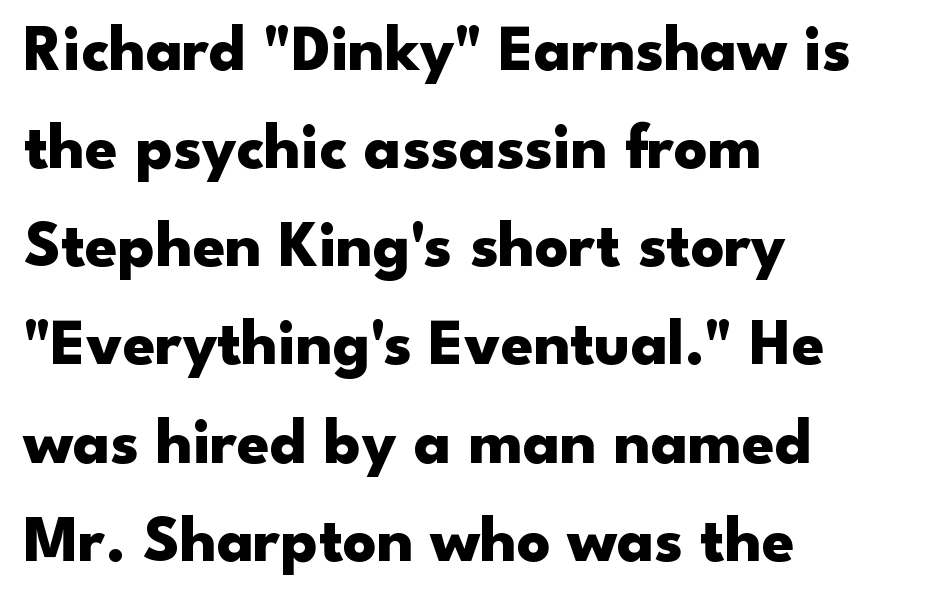
Q: Is the text bold? A: Yes.
Q: Is the text italic (slanted)? A: No, it is upright.
Q: Is the typeface a serif or a sans-serif typeface? A: Sans-serif.
Q: Is the text underlined? A: No.
Q: How is the paragraph aligned? A: Left-aligned.
Q: Is the spacing between letters normal or unusually wide? A: Normal.
Q: Is the spacing between lines tight, normal or loose? A: Normal.
Q: Width (condensed, normal, or wide)? A: Wide.
Q: Stroke contrast? A: Low.
Q: x-height? A: Small.
Q: Monospaced? A: No.
